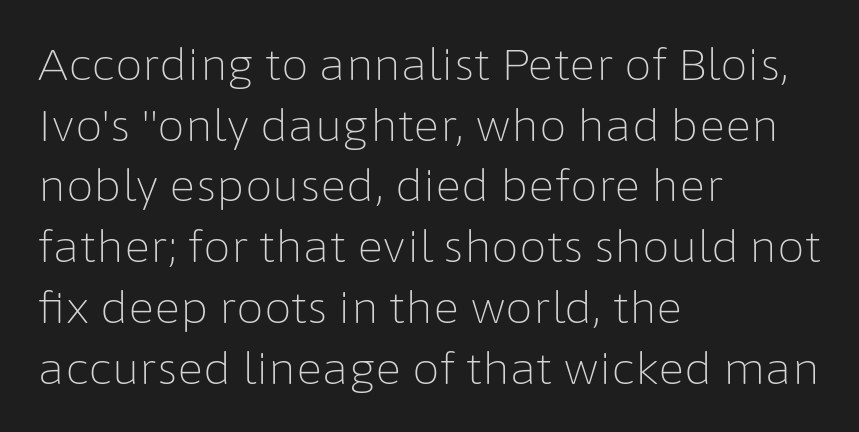
Horizontal alignment here is leftward, the default for most running prose. To sum up the face: it is a sans, with no serifs. The face looks like a standard text weight, possibly lighter. This rendering leaves character spacing at its baseline value. Character widths vary here, with narrow letters taking less room than wide ones.
